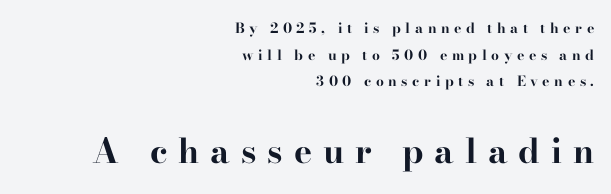
Q: Is the text bold? A: Yes.
Q: Is the text italic (slanted)? A: No, it is upright.
Q: Is the typeface a serif or a sans-serif typeface? A: Serif.
Q: Is the text underlined? A: No.
Q: How is the paragraph aligned? A: Right-aligned.
Q: Is the spacing between letters normal or unusually wide? A: Unusually wide.
Q: Is the spacing between lines tight, normal or loose? A: Loose.
Q: Which block of text is set in a larger size, the first (top) or the second (bottom)? A: The second (bottom) one.
Q: Width (condensed, normal, or wide)? A: Wide.
Q: Stroke contrast? A: High.
Q: x-height? A: Small.
Q: Monospaced? A: No.
